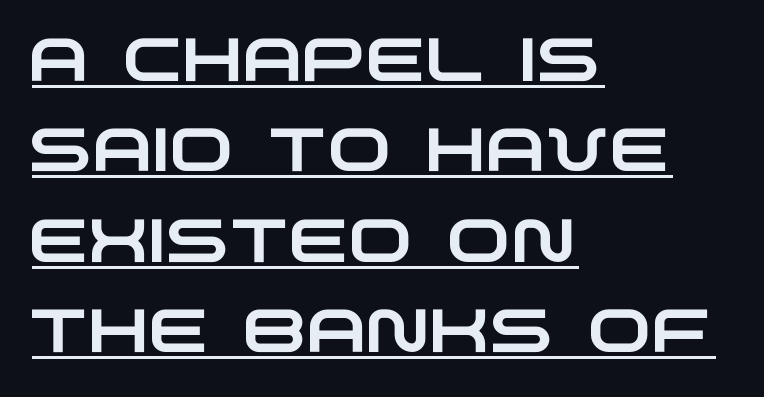
Q: Is the typeface a serif or a sans-serif typeface? A: Sans-serif.
Q: Is the text underlined? A: Yes.
Q: How is the paragraph aligned? A: Left-aligned.
Q: Is the spacing between letters normal or unusually wide? A: Normal.
Q: Is the spacing between lines tight, normal or loose? A: Normal.
Q: Width (condensed, normal, or wide)? A: Wide.
Q: Stroke contrast? A: Low.
Q: x-height? A: Large.
Q: Monospaced? A: No.
